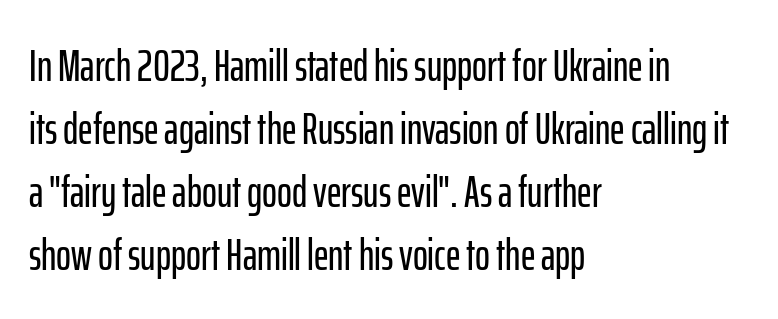
{"serif": "no", "italic": "no", "width": "condensed", "stroke_contrast": "low", "x_height": "medium", "monospaced": "no", "underline": "no", "align": "left", "line_spacing": "normal", "line_spacing_ratio": 1.4, "letter_spacing": "normal", "letter_spacing_em": 0.0, "glyph_px": 45}
